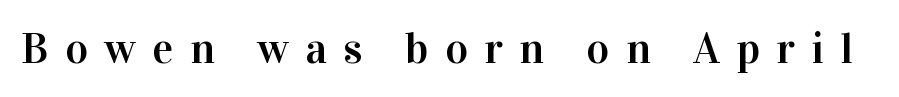
The image shows 44 px serif type, upright; set unusually wide letter spacing (+0.37 em), not underlined; high stroke contrast and a medium x-height.
